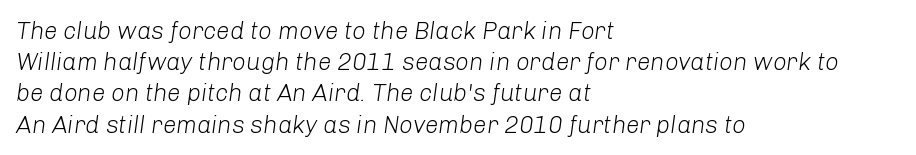
Horizontal bands of white between lines are of average thickness. The lines in this sample share a left origin and differ only in where they stop. If you drew a line through each stem, it would be angled. The font is comparable to plain body text, perhaps lighter. The gap between lines stays unmarked.
